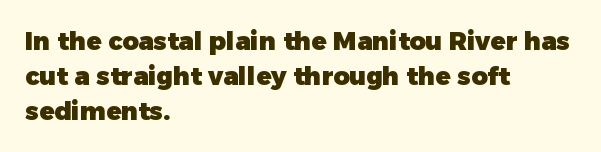
Nope, not italic — everything's standing straight. Regular leading. Teacher's note: observe the even left margin — that is flush-left alignment. The space beneath each line is pristine and unruled. Glyph-to-glyph distance matches everyday printed text.
